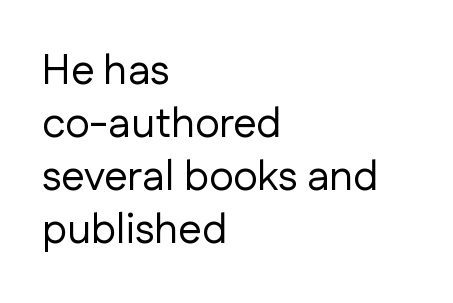
{"serif": "no", "italic": "no", "bold": "no", "weight": "regular", "width": "normal", "stroke_contrast": "low", "x_height": "medium", "monospaced": "no", "underline": "no", "align": "left", "line_spacing": "normal", "line_spacing_ratio": 1.26, "letter_spacing": "normal", "letter_spacing_em": 0.0, "glyph_px": 42}
